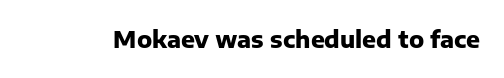
Q: Is the text bold? A: Yes.
Q: Is the text italic (slanted)? A: No, it is upright.
Q: Is the text underlined? A: No.
Q: Is the spacing between letters normal or unusually wide? A: Normal.
